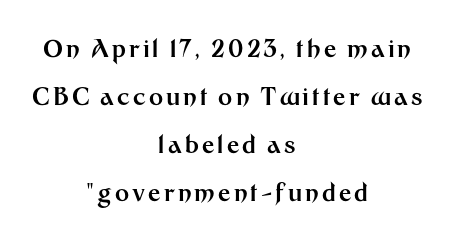
{"italic": "no", "bold": "yes", "underline": "no", "align": "center", "line_spacing": "loose", "line_spacing_ratio": 2.0, "glyph_px": 24}
